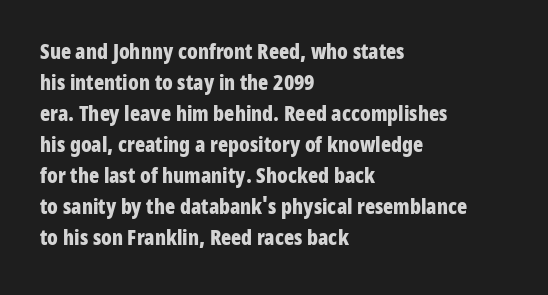
These lines keep a tight, regular rhythm from letter to letter. The typesetting leans heavy: a genuine bold. Line beginnings align vertically; line endings do not. If you drew a line through each stem, it would be perfectly vertical. Letters rest on an invisible, unmarked baseline.
